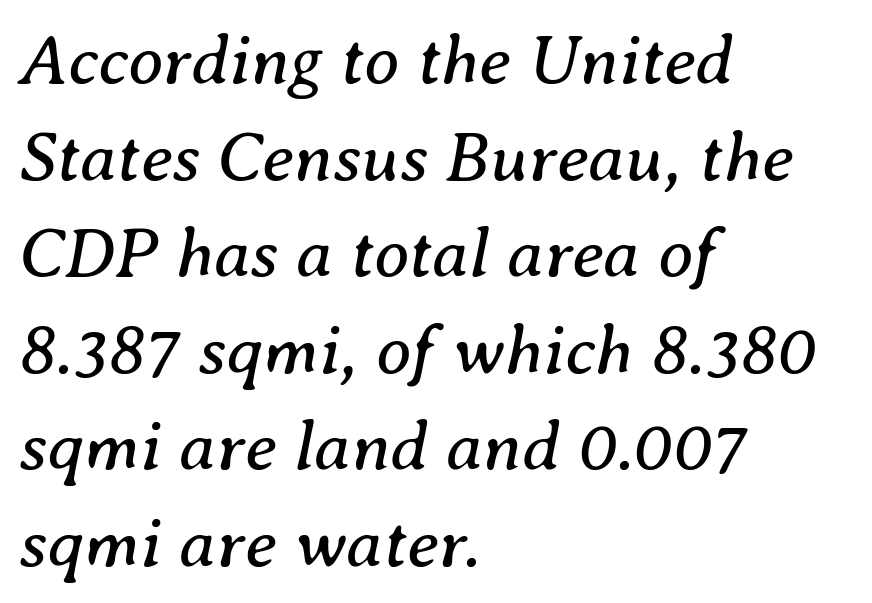
The image shows 71 px regular-weight serif type, italic (leaning right); set left-aligned, normal line spacing (1.36x), normal letter spacing, not underlined; medium stroke contrast and a medium x-height.
